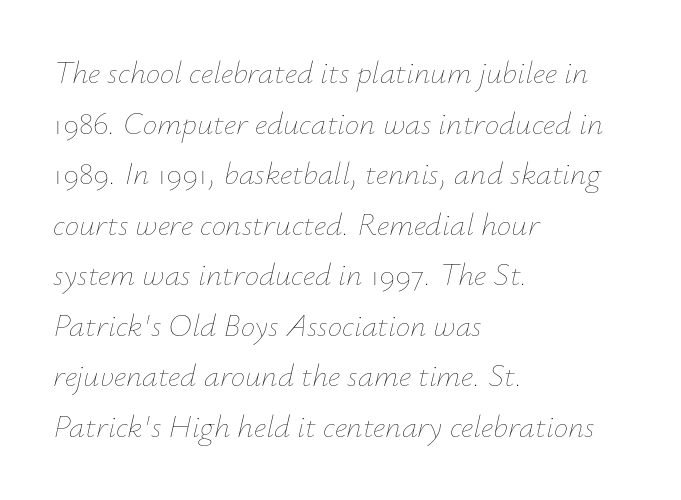
{"italic": "yes", "lean": "right", "slant_degrees": 12, "bold": "no", "weight": "thin", "width": "normal", "stroke_contrast": "low", "x_height": "small", "monospaced": "no", "underline": "no", "align": "left", "line_spacing": "normal", "line_spacing_ratio": 1.58, "letter_spacing": "normal", "letter_spacing_em": 0.0, "glyph_px": 32}
